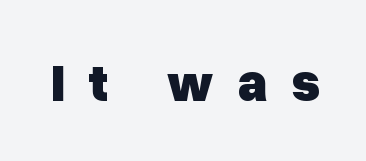
The image shows 53 px heavy sans-serif type, upright; set unusually wide letter spacing (+0.44 em), not underlined; low stroke contrast and a medium x-height.
